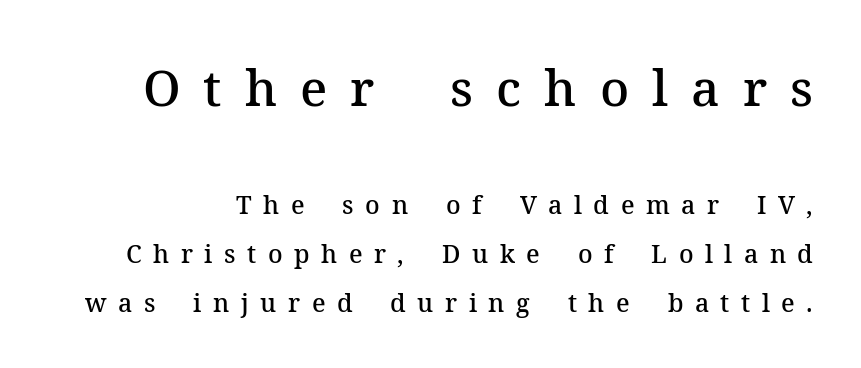
Q: Is the text bold? A: Semi-bold.
Q: Is the text italic (slanted)? A: No, it is upright.
Q: Is the typeface a serif or a sans-serif typeface? A: Serif.
Q: Is the text underlined? A: No.
Q: Is the spacing between letters normal or unusually wide? A: Unusually wide.
Q: Is the spacing between lines tight, normal or loose? A: Loose.
Q: Which block of text is set in a larger size, the first (top) or the second (bottom)? A: The first (top) one.
Q: Width (condensed, normal, or wide)? A: Normal.
Q: Stroke contrast? A: Medium.
Q: x-height? A: Medium.
Q: Monospaced? A: No.
